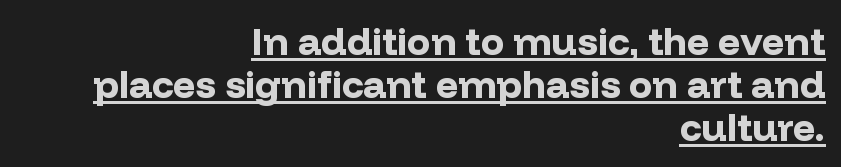
The image shows 39 px bold sans-serif type, upright; set right-aligned, tight line spacing (1.1x), normal letter spacing, underlined; low stroke contrast and a medium x-height.
